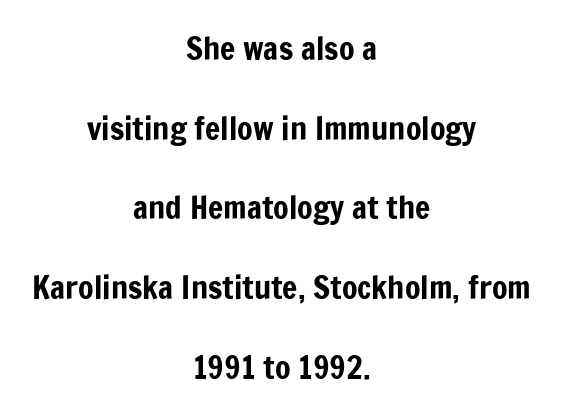
Glance below the letters and you will spot only blank space. Regarding serifs, this sample does without them. Every row of glyphs is offset so its center matches the block's center. These lines were composed using upright roman letters. These lines stand farther apart than default settings would place them. Each letter keeps its own natural width here, so spacing adapts to shape.
